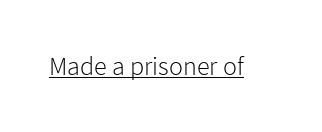
Short note: letters normally spaced. Is this a heavy cut? Hardly; it is regular or lighter. This sample uses an upright cut, with every glyph sitting square on the baseline. Is there an underline? Yes — a line sits under the letters.
